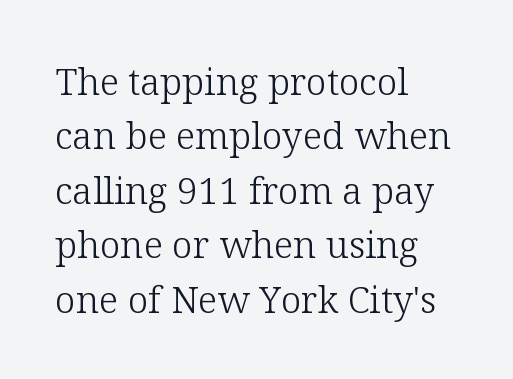
The image shows 37 px light serif type, upright; set left-aligned, normal line spacing (1.47x), normal letter spacing, not underlined; low stroke contrast and a medium x-height.
